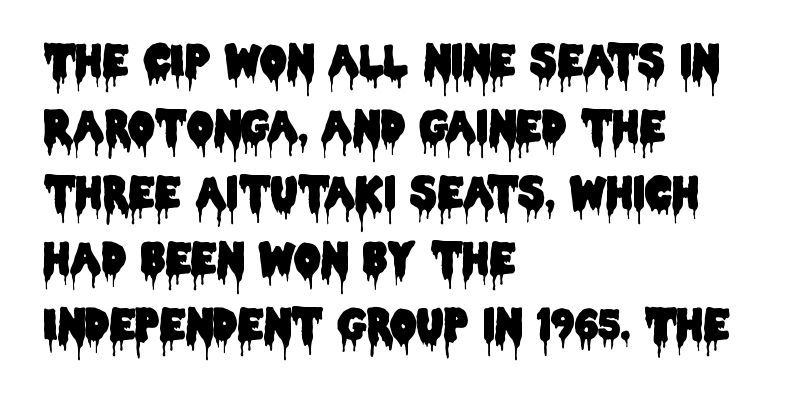
The image shows 42 px condensed sans-serif type, upright; set left-aligned, normal line spacing (1.57x), normal letter spacing, not underlined; low stroke contrast and a large x-height.
